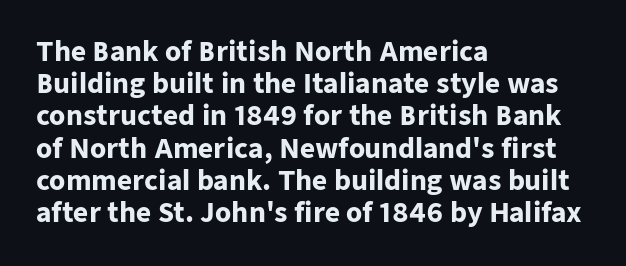
{"italic": "no", "bold": "yes", "underline": "no", "align": "left", "line_spacing_ratio": 1.24, "letter_spacing": "normal", "letter_spacing_em": 0.0, "glyph_px": 26}
